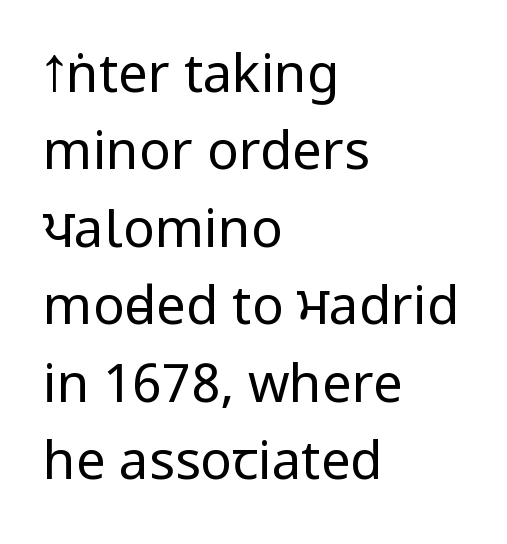
The image shows 53 px regular-weight, condensed sans-serif type, upright; set left-aligned, normal line spacing (1.46x), normal letter spacing, not underlined; low stroke contrast and a large x-height.
